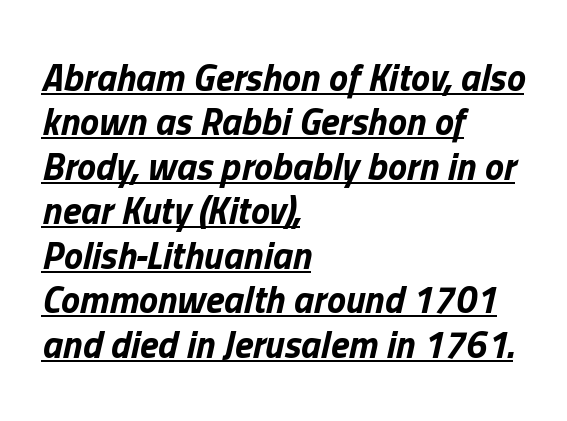
The image shows 38 px bold type, italic (leaning right); set left-aligned, line spacing 1.17x, normal letter spacing, underlined; low stroke contrast and a medium x-height.
